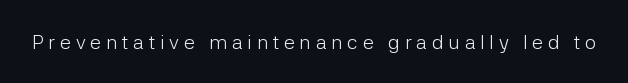
{"italic": "no", "bold": "no", "underline": "no", "letter_spacing": "wide", "letter_spacing_em": 0.24, "glyph_px": 20}
